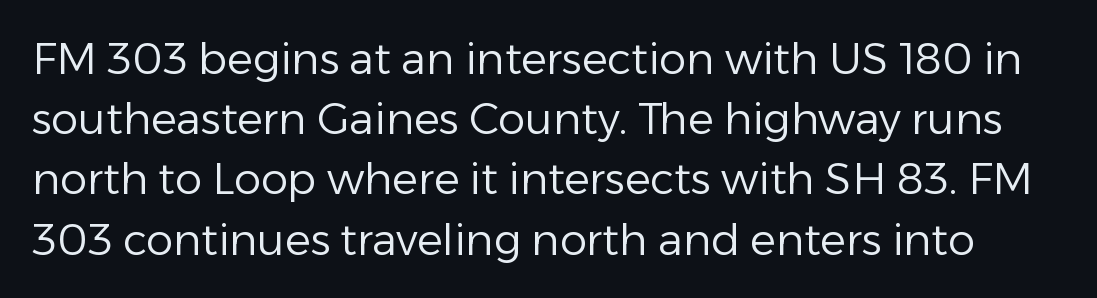
Q: Is the text bold? A: No.
Q: Is the text italic (slanted)? A: No, it is upright.
Q: Is the typeface a serif or a sans-serif typeface? A: Sans-serif.
Q: Is the text underlined? A: No.
Q: Is the spacing between letters normal or unusually wide? A: Normal.
Q: Is the spacing between lines tight, normal or loose? A: Normal.
Q: Width (condensed, normal, or wide)? A: Normal.
Q: Stroke contrast? A: Low.
Q: x-height? A: Medium.
Q: Monospaced? A: No.
